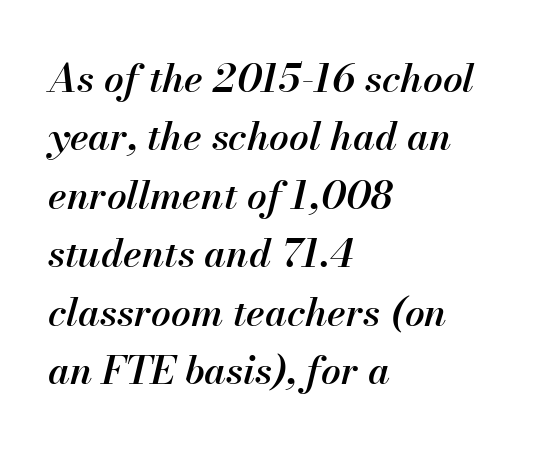
Firm but not heavy-handed strokes: this text is semibold. Left-aligned paragraph, ragged on the right. Standard letterfit; no display-style spreading of the glyphs. Italic? Definitely — the glyphs are oblique. These lines sit exactly where default settings would place them. Lines of text with bare space underneath.
